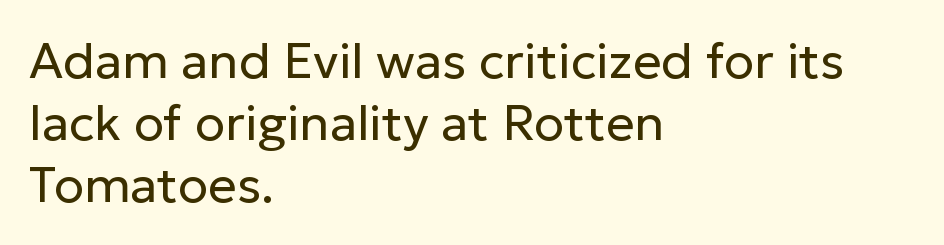
The image shows 50 px regular-weight sans-serif type, upright; set left-aligned, line spacing 1.24x, normal letter spacing, not underlined; low stroke contrast and a medium x-height.
